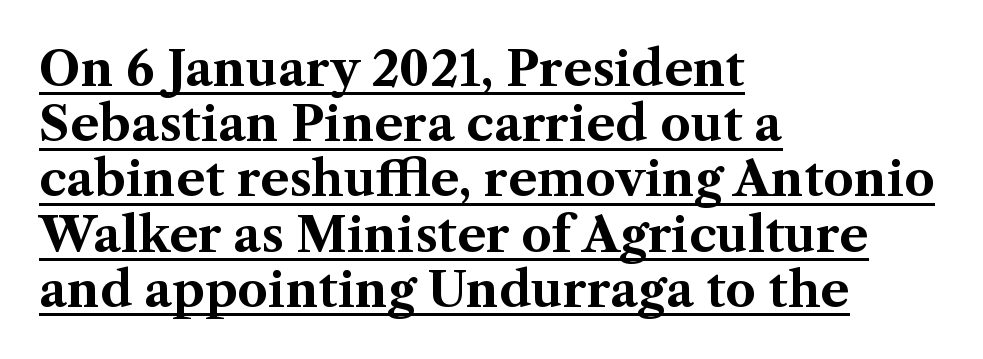
Q: Is the text bold? A: Yes.
Q: Is the text italic (slanted)? A: No, it is upright.
Q: Is the typeface a serif or a sans-serif typeface? A: Serif.
Q: Is the text underlined? A: Yes.
Q: How is the paragraph aligned? A: Left-aligned.
Q: Is the spacing between letters normal or unusually wide? A: Normal.
Q: Is the spacing between lines tight, normal or loose? A: Tight.
Q: Width (condensed, normal, or wide)? A: Normal.
Q: Stroke contrast? A: Medium.
Q: x-height? A: Medium.
Q: Monospaced? A: No.
